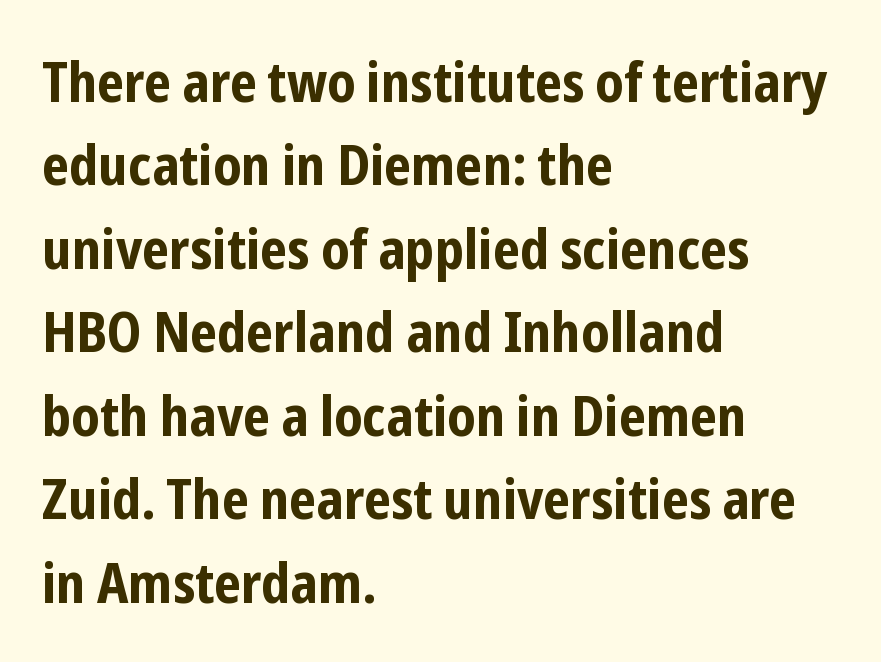
Is this a fixed-width face? No — the glyphs have proportional, varying widths. The gaps between neighbouring characters are ordinary and unremarkable. Letterform terminals end flat and unadorned throughout the passage. Any mark beneath the type? The region is blank. In terms of leading, this rendering sits right in the middle. Heft: maximum for text — a bold.
